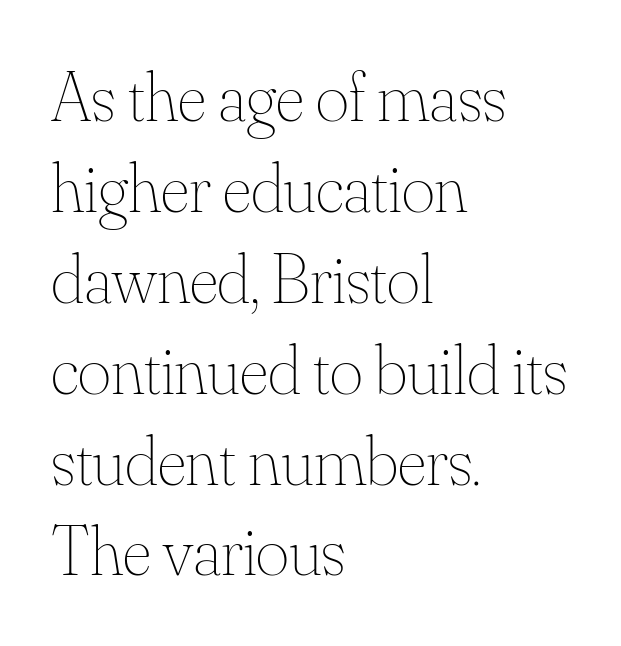
The rows are spaced the way most documents space them. The type sits square on the baseline with zero lean. Letters have the restrained weight of plain body copy at most. Here the designer chose a conventional face with non-uniform glyph widths.
